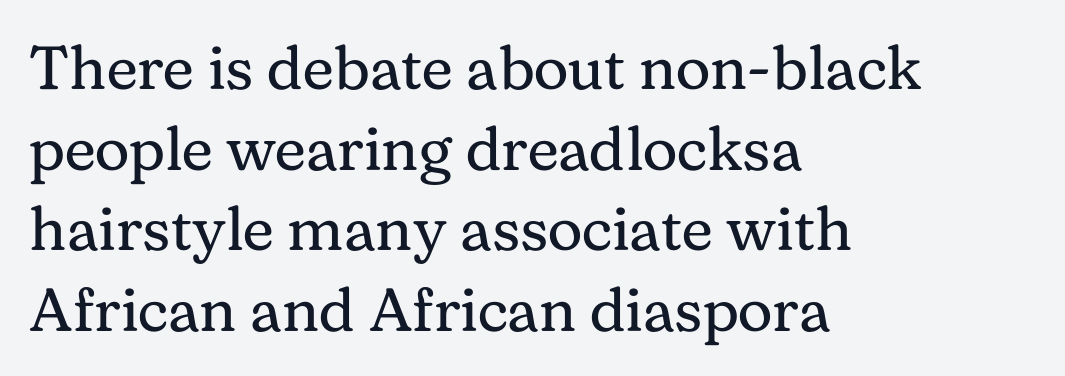
Q: Is the text bold? A: No.
Q: Is the text italic (slanted)? A: No, it is upright.
Q: Is the typeface a serif or a sans-serif typeface? A: Serif.
Q: Is the text underlined? A: No.
Q: How is the paragraph aligned? A: Left-aligned.
Q: Is the spacing between letters normal or unusually wide? A: Normal.
Q: Is the spacing between lines tight, normal or loose? A: Normal.
Q: Width (condensed, normal, or wide)? A: Normal.
Q: Stroke contrast? A: Medium.
Q: x-height? A: Medium.
Q: Monospaced? A: No.
